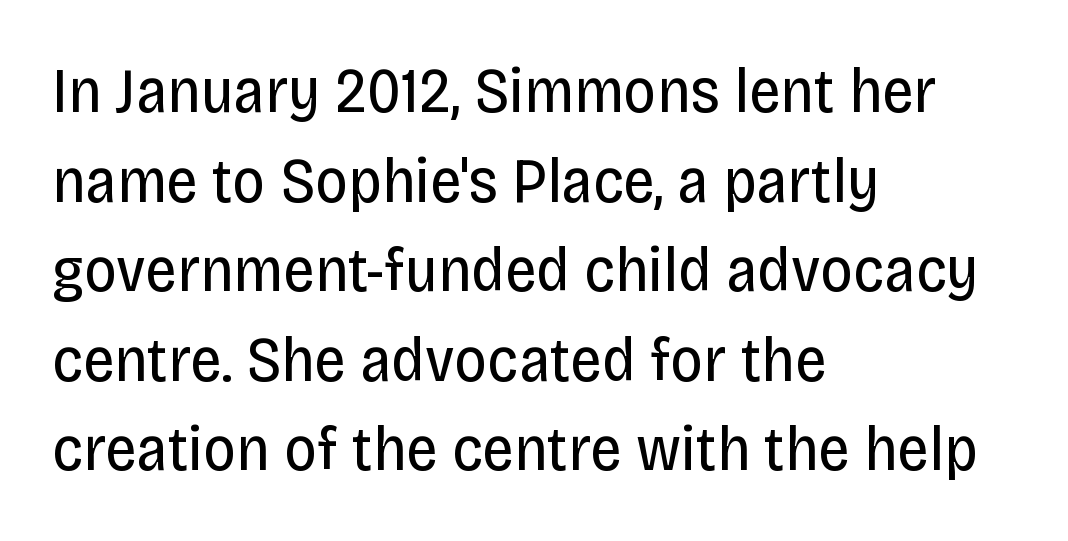
The image shows 64 px regular-weight, condensed sans-serif type, upright; set left-aligned, normal line spacing (1.4x), normal letter spacing, not underlined; low stroke contrast and a large x-height.
